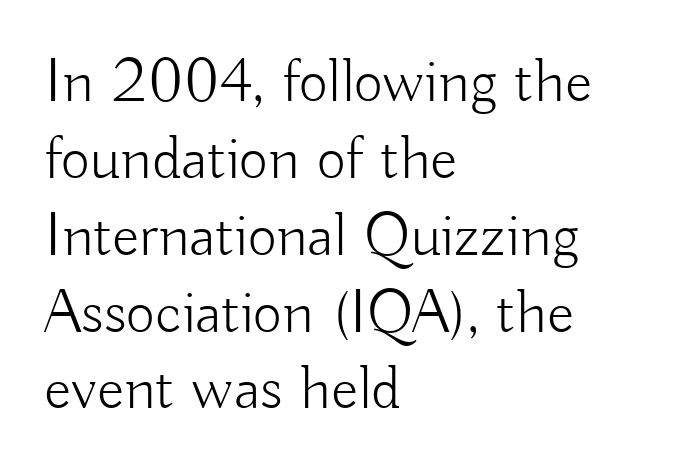
The image shows 63 px light sans-serif type, upright; set left-aligned, line spacing 1.22x, normal letter spacing, not underlined; low stroke contrast and a small x-height.
